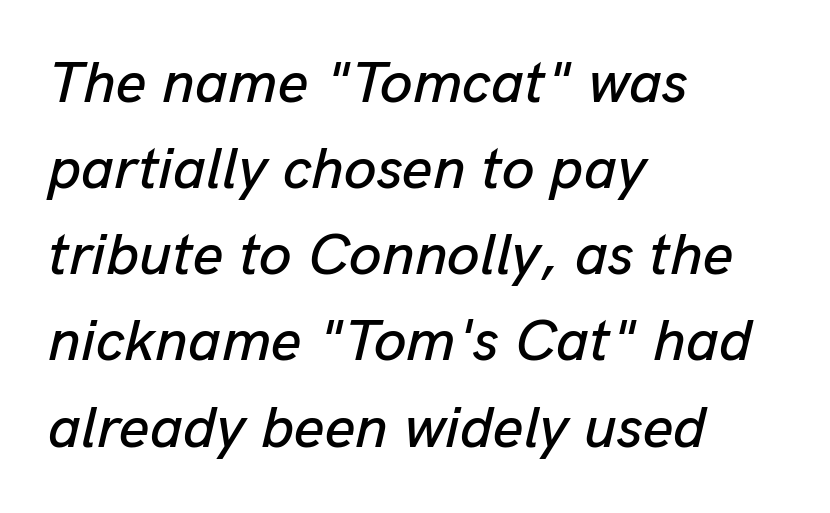
Style check: oblique. Check under the words: just untouched page. Looks like regular typesetting: each glyph gets only the width it needs. Normally led — the rows are evenly, conventionally spaced. The typesetter chose a ragged-right arrangement here.
